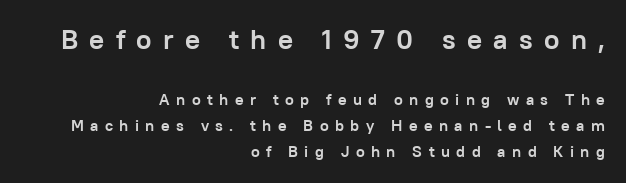
Q: Is the text bold? A: Yes.
Q: Is the text italic (slanted)? A: No, it is upright.
Q: Is the typeface a serif or a sans-serif typeface? A: Sans-serif.
Q: Is the text underlined? A: No.
Q: How is the paragraph aligned? A: Right-aligned.
Q: Is the spacing between letters normal or unusually wide? A: Unusually wide.
Q: Is the spacing between lines tight, normal or loose? A: Normal.
Q: Which block of text is set in a larger size, the first (top) or the second (bottom)? A: The first (top) one.
Q: Width (condensed, normal, or wide)? A: Normal.
Q: Stroke contrast? A: Low.
Q: x-height? A: Medium.
Q: Monospaced? A: No.
